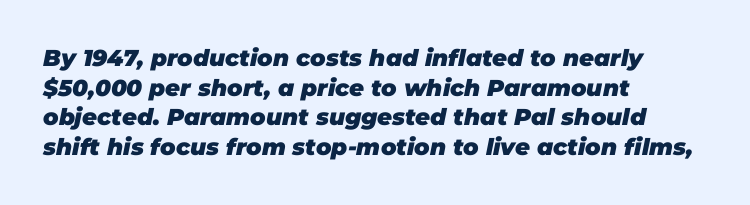
Is the block centered? No — it sits flush against the left margin. What's the leading like? Ordinary, nothing unusual. Rendered with sloped, italic letterforms. In terms of weight, the rendering is a true, heavy bold.
